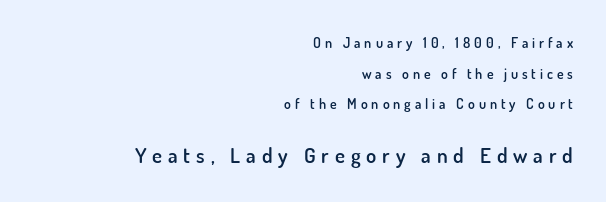
Which margin do the lines hug? The right one — the left edge is uneven. No italicization has been applied; the sample stays upright. Look at the glyph heights: the lower group is clearly the bigger setting. Weight check: semibold — heavier than regular, not quite bold. Whoever set this chose breathing room over compactness in the vertical rhythm.
